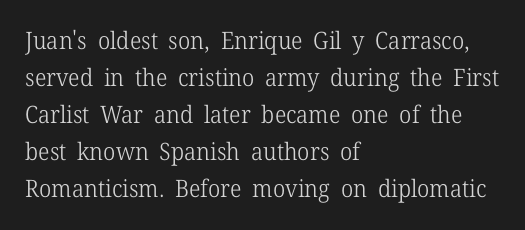
The image shows 24 px text type, upright; set left-aligned, normal line spacing (1.54x), normal letter spacing, not underlined.
